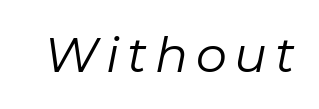
Q: Is the text bold? A: No.
Q: Is the text italic (slanted)? A: Yes, it leans right by about 11 degrees.
Q: Is the text underlined? A: No.
Q: Width (condensed, normal, or wide)? A: Normal.
Q: Stroke contrast? A: Low.
Q: x-height? A: Medium.
Q: Monospaced? A: No.
